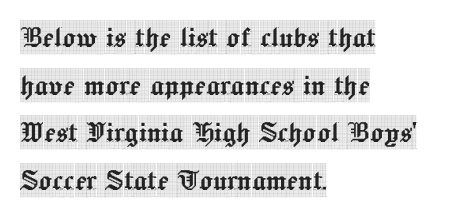
The image shows 34 px condensed serif type, upright; set left-aligned, normal line spacing (1.4x), normal letter spacing, not underlined; a large x-height.
